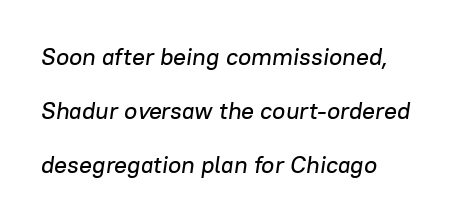
Underlining? Definitely not there. This is oblique type, the kind used for emphasis or titles. You could fit nearly another row in the gap between these rows. Left-aligned paragraph, ragged on the right.
